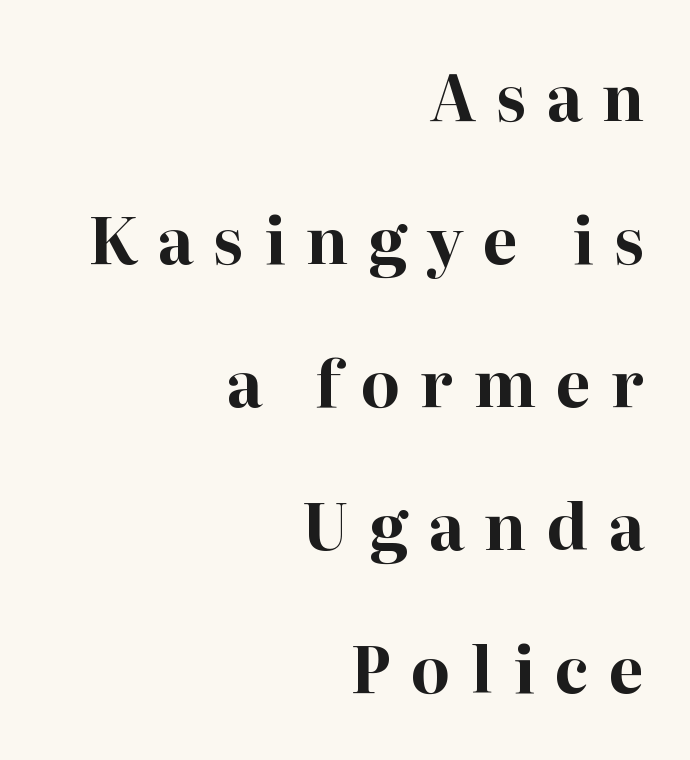
Q: Is the text bold? A: Yes.
Q: Is the text italic (slanted)? A: No, it is upright.
Q: Is the typeface a serif or a sans-serif typeface? A: Serif.
Q: Is the text underlined? A: No.
Q: How is the paragraph aligned? A: Right-aligned.
Q: Is the spacing between letters normal or unusually wide? A: Unusually wide.
Q: Is the spacing between lines tight, normal or loose? A: Loose.
Q: Width (condensed, normal, or wide)? A: Normal.
Q: Stroke contrast? A: High.
Q: x-height? A: Medium.
Q: Monospaced? A: No.
